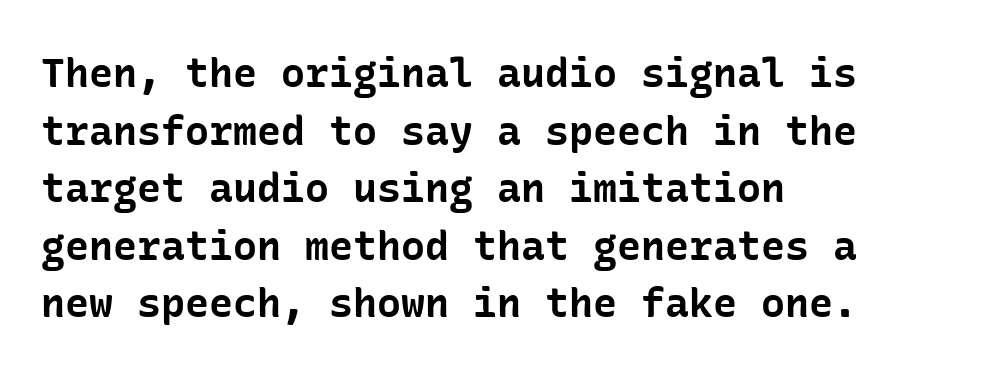
The image shows 40 px bold sans-serif type, upright; set left-aligned, normal line spacing (1.44x), normal letter spacing, not underlined; low stroke contrast and a medium x-height.
